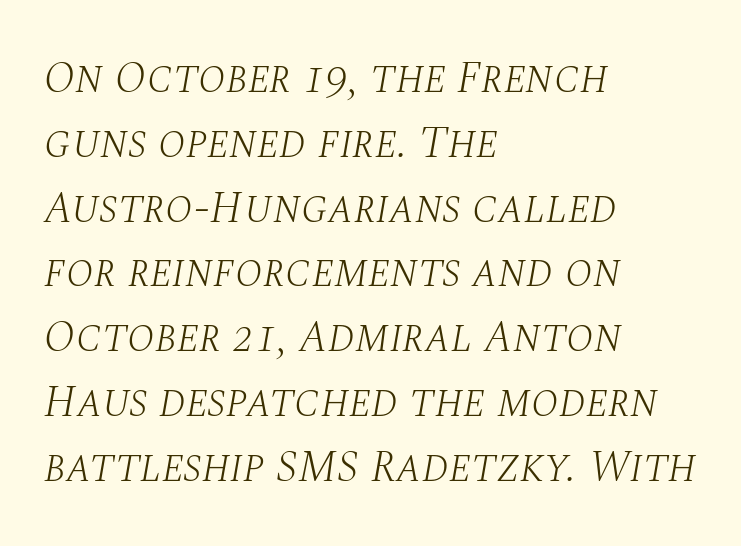
{"serif": "yes", "italic": "yes", "lean": "right", "slant_degrees": 10, "bold": "no", "weight": "light", "width": "normal", "stroke_contrast": "medium", "x_height": "large", "monospaced": "no", "underline": "no", "align": "left", "line_spacing": "normal", "line_spacing_ratio": 1.44, "letter_spacing": "normal", "letter_spacing_em": 0.0, "glyph_px": 45}
